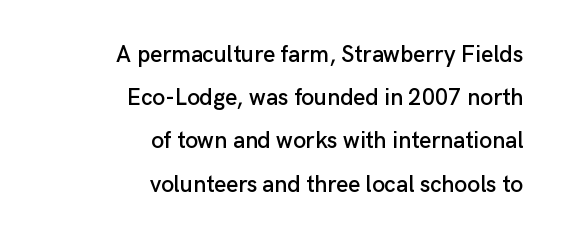
Look at the tracking — it's just the regular setting, nothing added. In CSS terms this would be text-align: right. The font's upright variant was chosen for this text. Nobody drew a line under any word here.
